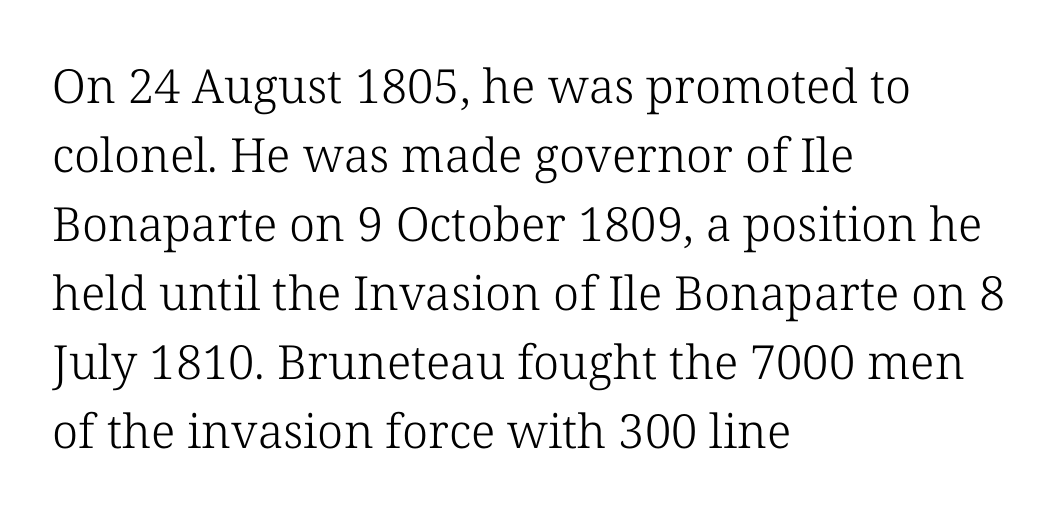
Q: Is the text bold? A: No.
Q: Is the text italic (slanted)? A: No, it is upright.
Q: Is the typeface a serif or a sans-serif typeface? A: Serif.
Q: Is the text underlined? A: No.
Q: How is the paragraph aligned? A: Left-aligned.
Q: Is the spacing between letters normal or unusually wide? A: Normal.
Q: Is the spacing between lines tight, normal or loose? A: Normal.
Q: Width (condensed, normal, or wide)? A: Normal.
Q: Stroke contrast? A: Low.
Q: x-height? A: Medium.
Q: Monospaced? A: No.
